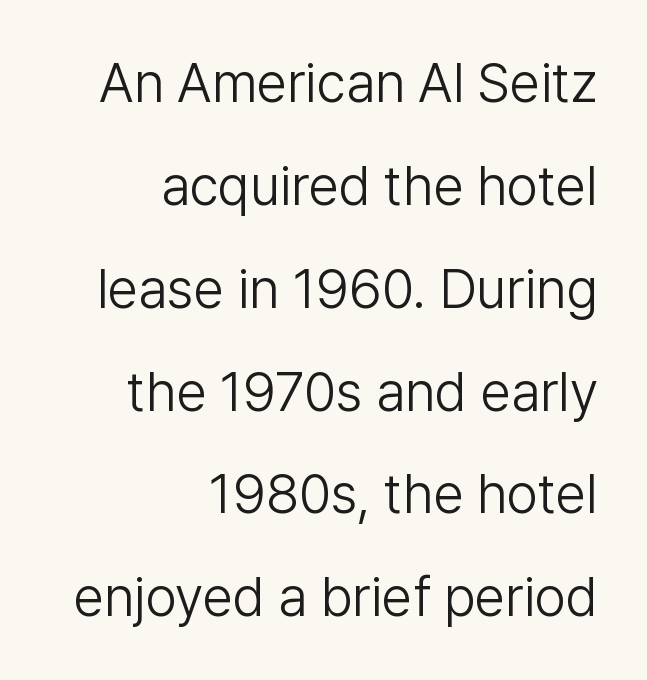
Q: Is the text bold? A: No.
Q: Is the text italic (slanted)? A: No, it is upright.
Q: Is the typeface a serif or a sans-serif typeface? A: Sans-serif.
Q: Is the text underlined? A: No.
Q: How is the paragraph aligned? A: Right-aligned.
Q: Is the spacing between letters normal or unusually wide? A: Normal.
Q: Width (condensed, normal, or wide)? A: Normal.
Q: Stroke contrast? A: Low.
Q: x-height? A: Medium.
Q: Monospaced? A: No.
